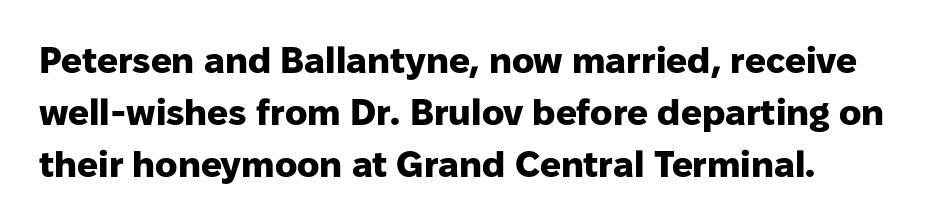
{"serif": "no", "italic": "no", "bold": "yes", "weight": "heavy", "width": "normal", "stroke_contrast": "low", "x_height": "medium", "monospaced": "no", "underline": "no", "align": "left", "line_spacing": "normal", "line_spacing_ratio": 1.4, "letter_spacing": "normal", "letter_spacing_em": 0.0, "glyph_px": 37}
